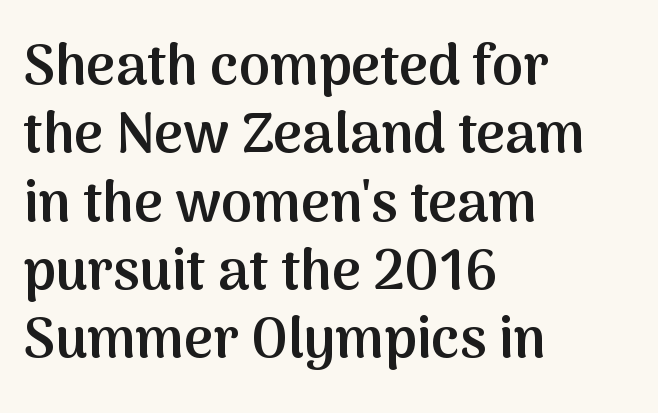
Compared with typical body copy, the letter spacing here is the same. Bold? Not quite — semibold, heavier than regular but stopping short. Type without underlining. Does the copy run flush right? No — it runs flush left. Characters remain perfectly vertical along every line. Each letter keeps its own natural width here, so spacing adapts to shape.
